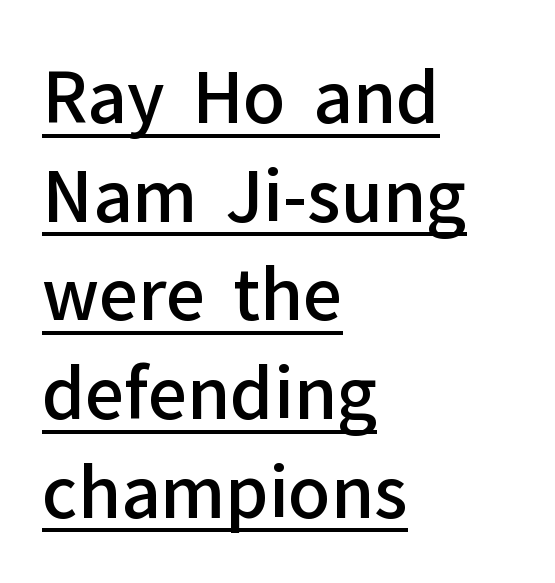
{"serif": "no", "italic": "no", "bold": "semi", "weight": "semibold", "width": "normal", "stroke_contrast": "low", "x_height": "medium", "monospaced": "no", "underline": "yes", "align": "left", "line_spacing": "normal", "line_spacing_ratio": 1.43, "letter_spacing": "normal", "letter_spacing_em": 0.0, "glyph_px": 69}
